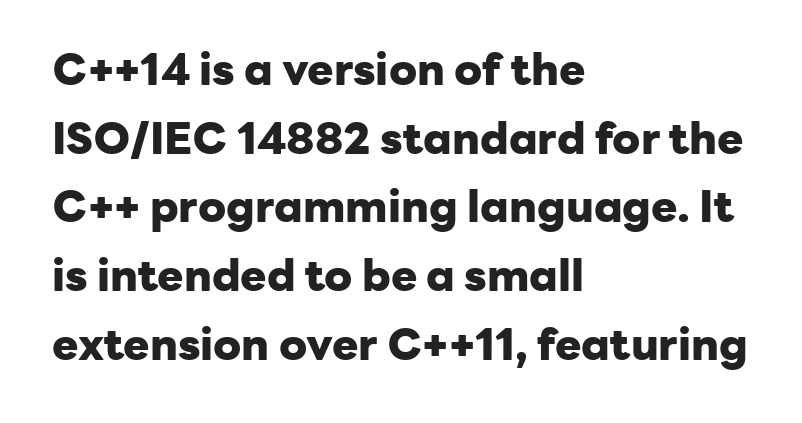
The image shows 44 px heavy sans-serif type, upright; set left-aligned, normal line spacing (1.56x), normal letter spacing, not underlined; low stroke contrast and a medium x-height.
